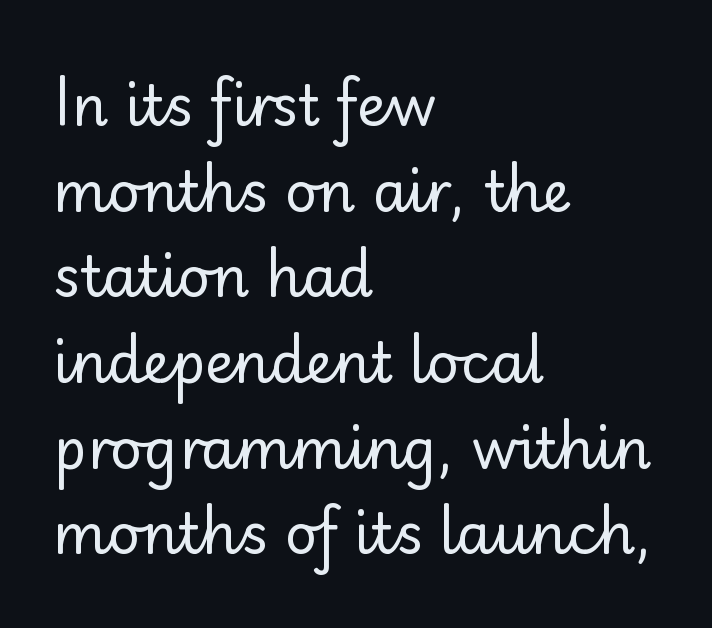
{"serif": "no", "italic": "no", "bold": "no", "weight": "regular", "width": "normal", "stroke_contrast": "low", "x_height": "small", "monospaced": "no", "underline": "no", "align": "left", "line_spacing": "normal", "line_spacing_ratio": 1.53, "letter_spacing": "normal", "letter_spacing_em": 0.0, "glyph_px": 56}
